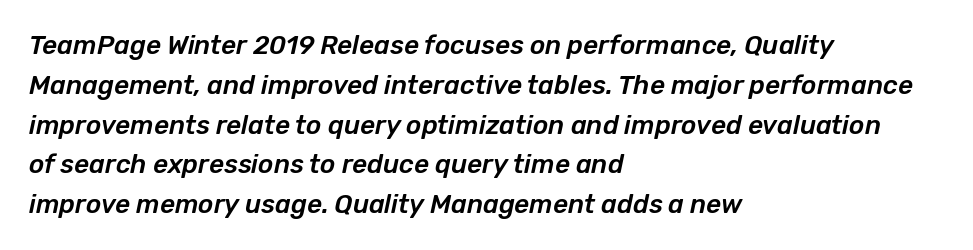
The image shows 26 px text type, italic (leaning right); set left-aligned, normal line spacing (1.53x), normal letter spacing, not underlined.
